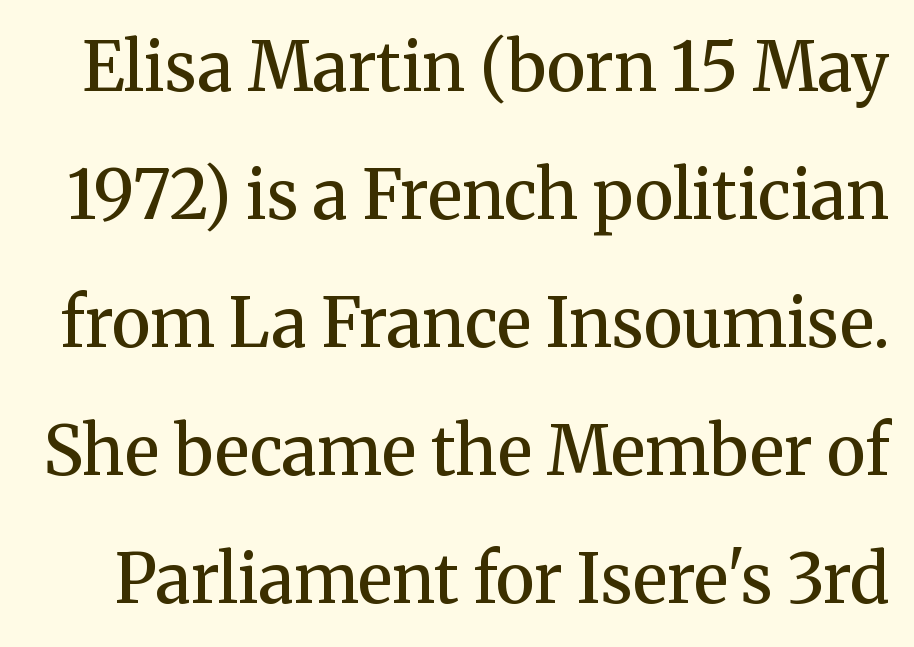
The image shows 67 px semibold serif type, upright; set loose line spacing (1.91x), normal letter spacing, not underlined; medium stroke contrast and a medium x-height.
